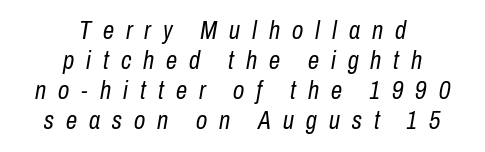
The image shows 25 px text type, italic (leaning right); set centered, line spacing 1.2x, unusually wide letter spacing (+0.48 em), not underlined.
